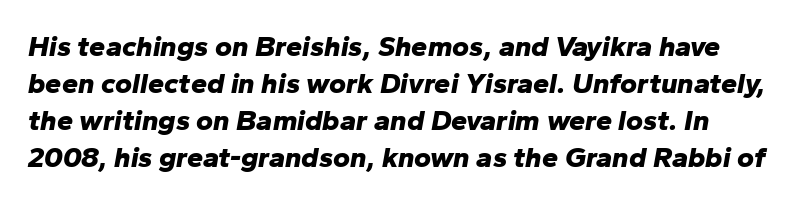
Q: Is the text bold? A: Yes.
Q: Is the text italic (slanted)? A: Yes, it leans right by about 10 degrees.
Q: Is the text underlined? A: No.
Q: Is the spacing between letters normal or unusually wide? A: Normal.
Q: Is the spacing between lines tight, normal or loose? A: Normal.
Q: Width (condensed, normal, or wide)? A: Normal.
Q: Stroke contrast? A: Low.
Q: x-height? A: Medium.
Q: Monospaced? A: No.
